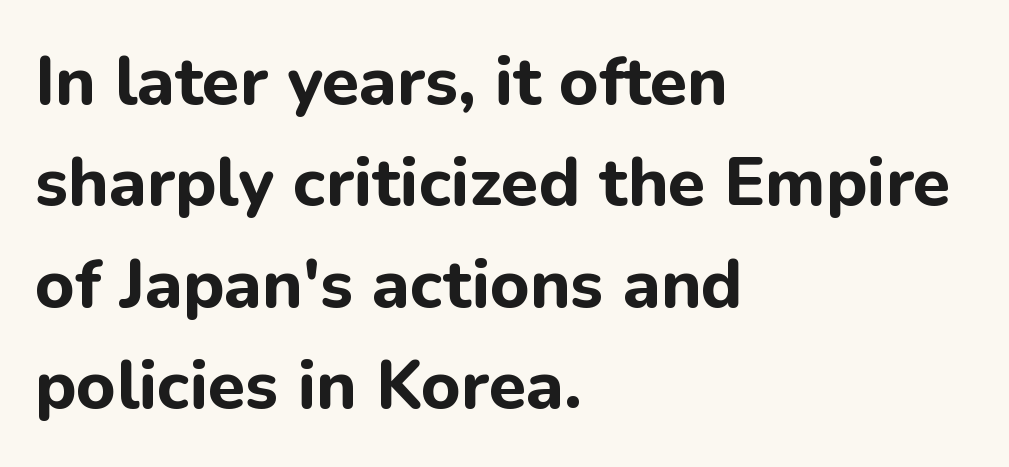
{"serif": "no", "italic": "no", "bold": "yes", "weight": "bold", "width": "normal", "stroke_contrast": "low", "x_height": "medium", "monospaced": "no", "underline": "no", "align": "left", "line_spacing": "normal", "line_spacing_ratio": 1.49, "letter_spacing": "normal", "letter_spacing_em": 0.0, "glyph_px": 68}
